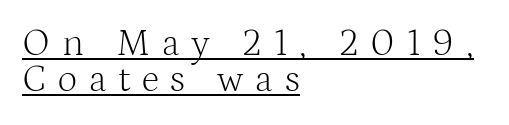
Each new line begins almost immediately beneath the previous one. This is roman type, the default non-slanted kind. The lines in this sample share a left origin and differ only in where they stop. Is the type heavy? It reads as light-to-regular instead. These lines are rendered in a variable-pitch font.
